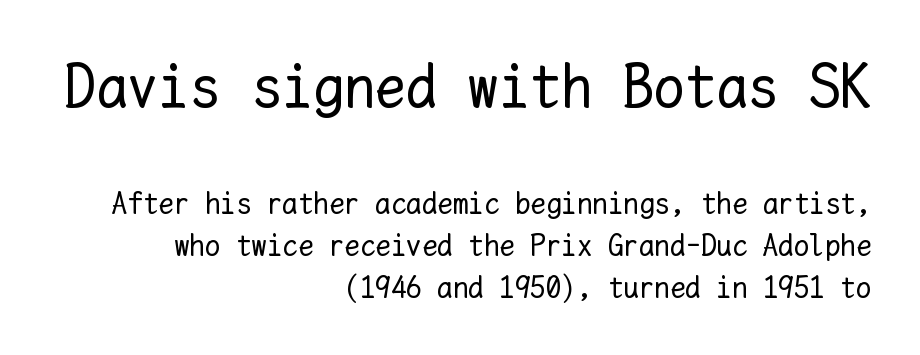
This rendering features lettering with no underline. A flush-right, rag-left setting is used for this passage. Tall strokes in this sample are plumb rather than angled. Leading: standard. Short note: letters normally spaced.
